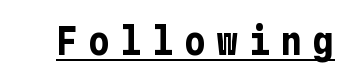
Q: Is the text bold? A: Yes.
Q: Is the text italic (slanted)? A: No, it is upright.
Q: Is the typeface a serif or a sans-serif typeface? A: Sans-serif.
Q: Is the text underlined? A: Yes.
Q: Is the spacing between letters normal or unusually wide? A: Unusually wide.
Q: Width (condensed, normal, or wide)? A: Condensed.
Q: Stroke contrast? A: Low.
Q: x-height? A: Medium.
